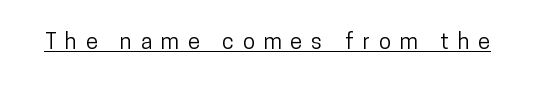
Q: Is the text italic (slanted)? A: No, it is upright.
Q: Is the text underlined? A: Yes.
Q: Is the spacing between letters normal or unusually wide? A: Unusually wide.
